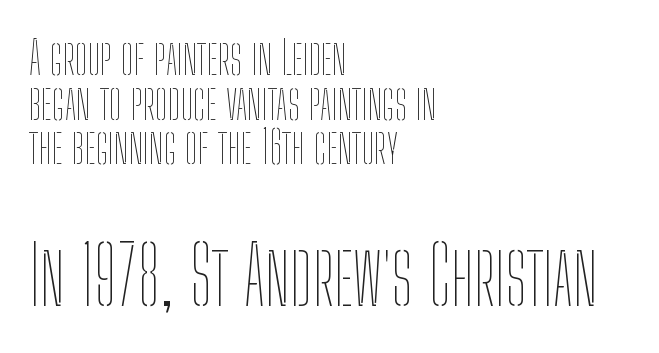
The image shows 80 px thin, condensed type, upright; set left-aligned, tight line spacing (0.97x), normal letter spacing, not underlined; the second (bottom) block is 1.74x larger; low stroke contrast and a medium x-height.
